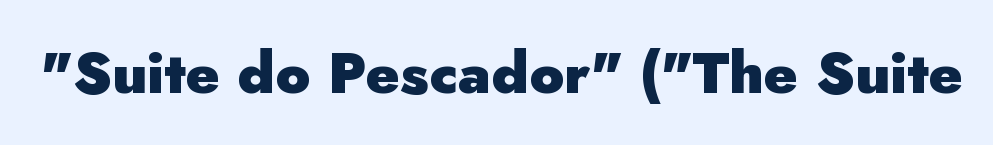
The image shows 58 px heavy sans-serif type, upright; set normal letter spacing, not underlined; low stroke contrast and a small x-height.
